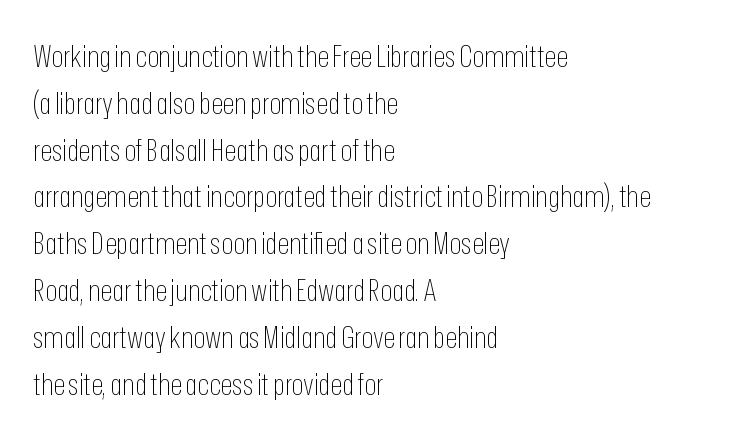
The image shows 31 px thin, condensed sans-serif type, upright; set left-aligned, normal line spacing (1.51x), normal letter spacing, not underlined; low stroke contrast and a medium x-height.
